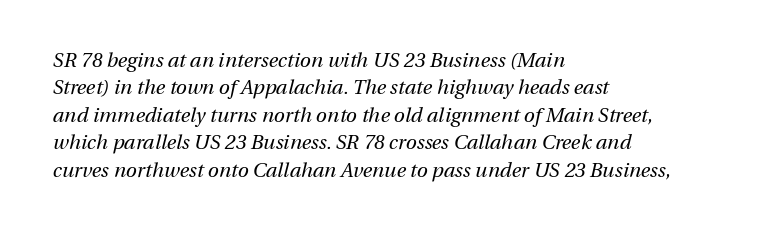
{"italic": "yes", "lean": "right", "slant_degrees": 13, "bold": "no", "underline": "no", "align": "left", "line_spacing": "normal", "line_spacing_ratio": 1.37, "letter_spacing": "normal", "letter_spacing_em": 0.0, "glyph_px": 20}
